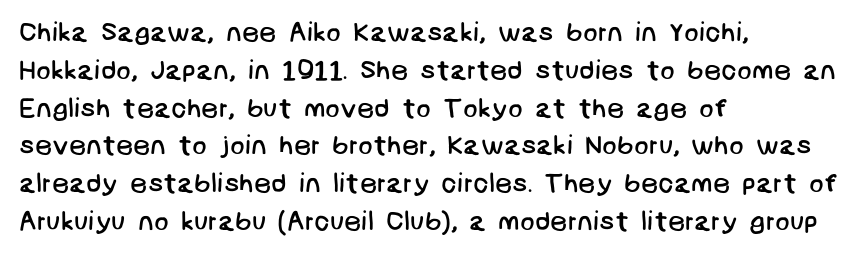
The image shows 27 px text type; set left-aligned, normal line spacing (1.4x), normal letter spacing, not underlined.
